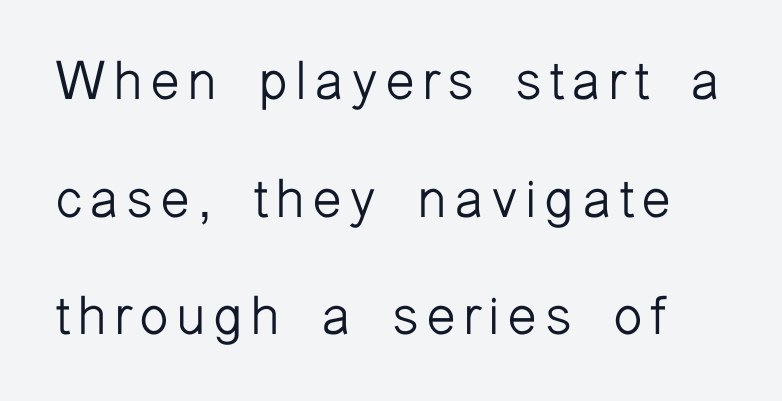
Every character sits straight up, as roman type does. Just letters on the line, the space beneath them empty. Varying glyph widths throughout — classic text-font behaviour. Honestly, the rows look like they've been pulled way apart.
